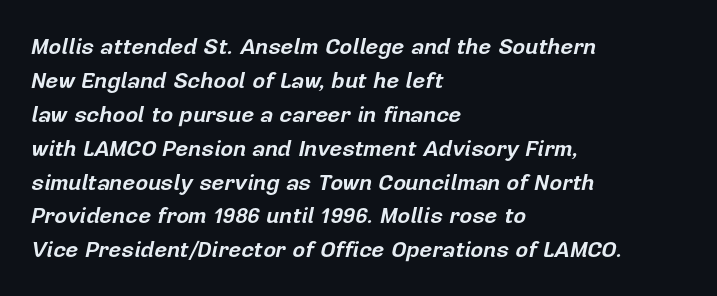
{"italic": "yes", "lean": "right", "slant_degrees": 12, "bold": "yes", "underline": "no", "align": "left", "line_spacing": "normal", "line_spacing_ratio": 1.54, "letter_spacing": "normal", "letter_spacing_em": 0.0, "glyph_px": 22}
